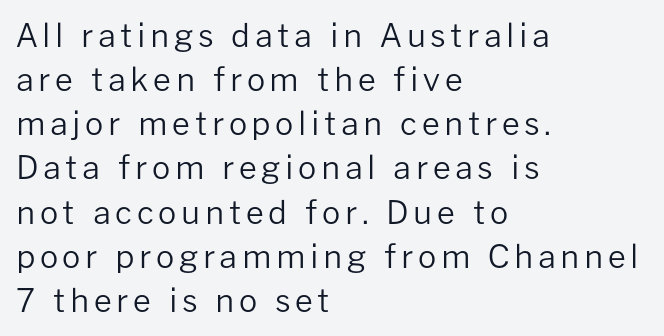
{"serif": "no", "italic": "no", "bold": "no", "weight": "regular", "width": "normal", "stroke_contrast": "low", "x_height": "medium", "monospaced": "no", "underline": "no", "align": "left", "line_spacing": "normal", "line_spacing_ratio": 1.38, "glyph_px": 32}
